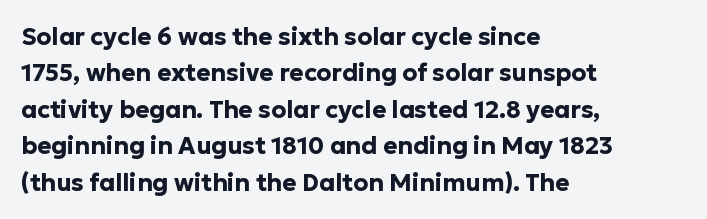
The image shows 24 px bold type, upright; set left-aligned, normal line spacing (1.52x), normal letter spacing, not underlined.
